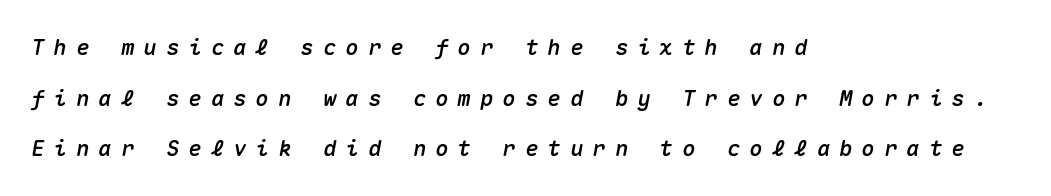
The image shows 22 px text type, italic (leaning right); set left-aligned, loose line spacing (2.3x), unusually wide letter spacing (+0.42 em), not underlined.
